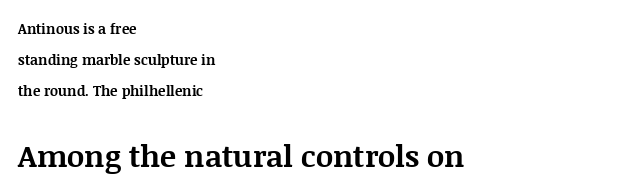
{"serif": "yes", "italic": "no", "bold": "yes", "weight": "bold", "width": "normal", "stroke_contrast": "medium", "x_height": "large", "monospaced": "no", "underline": "no", "align": "left", "line_spacing": "loose", "line_spacing_ratio": 2.2, "letter_spacing": "normal", "letter_spacing_em": 0.0, "larger_block": "second", "size_ratio": 2.14, "glyph_px": 30}
